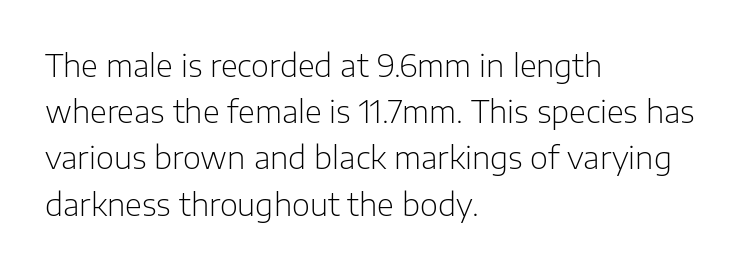
{"serif": "no", "italic": "no", "bold": "no", "weight": "light", "width": "normal", "stroke_contrast": "low", "x_height": "medium", "monospaced": "no", "underline": "no", "align": "left", "line_spacing": "normal", "line_spacing_ratio": 1.49, "letter_spacing": "normal", "letter_spacing_em": 0.0, "glyph_px": 31}
